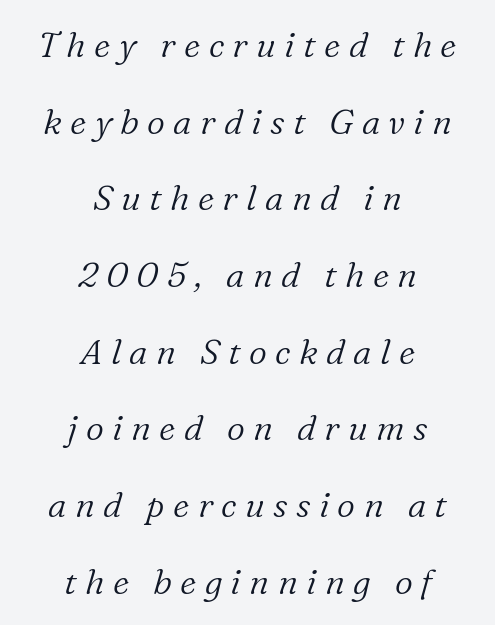
{"serif": "yes", "italic": "yes", "lean": "right", "slant_degrees": 16, "bold": "no", "weight": "light", "width": "normal", "stroke_contrast": "low", "x_height": "medium", "monospaced": "no", "underline": "no", "align": "center", "line_spacing": "loose", "line_spacing_ratio": 2.19, "letter_spacing": "wide", "letter_spacing_em": 0.24, "glyph_px": 35}
